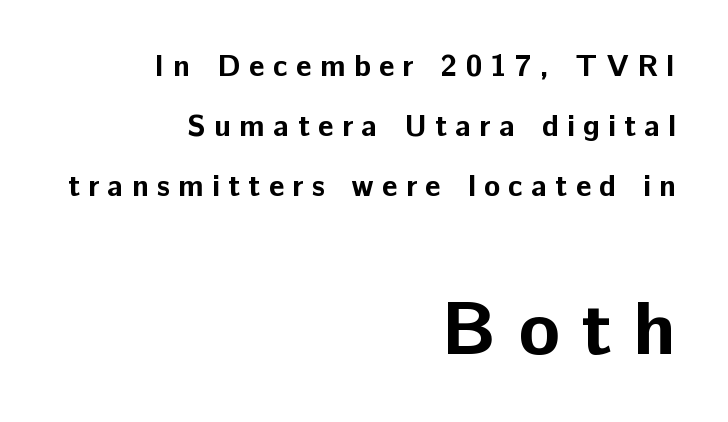
The image shows 76 px bold sans-serif type, upright; set right-aligned, loose line spacing (2.0x), unusually wide letter spacing (+0.28 em), not underlined; the second (bottom) block is 2.53x larger; low stroke contrast and a medium x-height.
